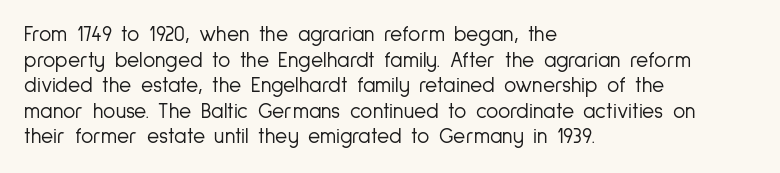
{"italic": "no", "bold": "no", "underline": "no", "align": "left", "line_spacing_ratio": 1.22, "letter_spacing": "normal", "letter_spacing_em": 0.0, "glyph_px": 21}
